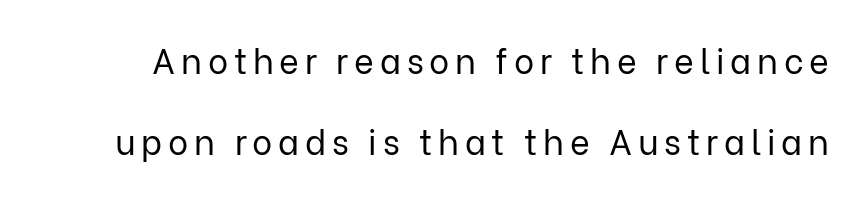
You could not count columns in this text — the font is proportionally spaced. Compared with typical paragraphs, the rows here are farther apart. This is the regular roman posture of the typeface. The typeface chosen for these lines omits serifs. A bare baseline throughout the passage.
